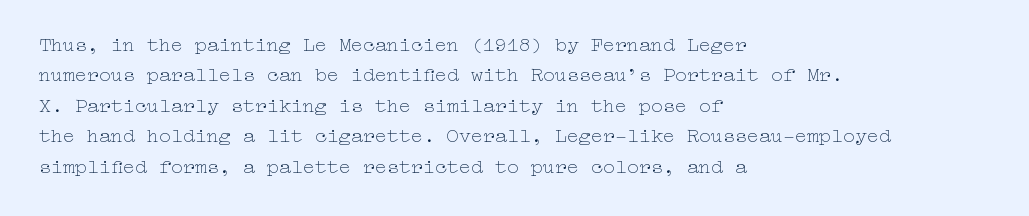
The image shows 20 px text type, upright; set left-aligned, normal line spacing (1.52x), normal letter spacing, not underlined.
